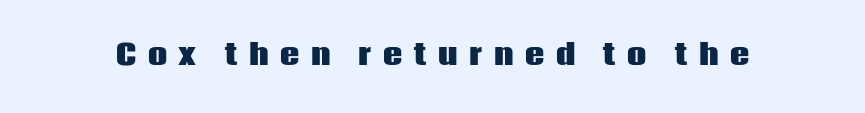
{"italic": "no", "bold": "yes", "underline": "no", "letter_spacing": "wide", "letter_spacing_em": 0.43, "glyph_px": 27}
